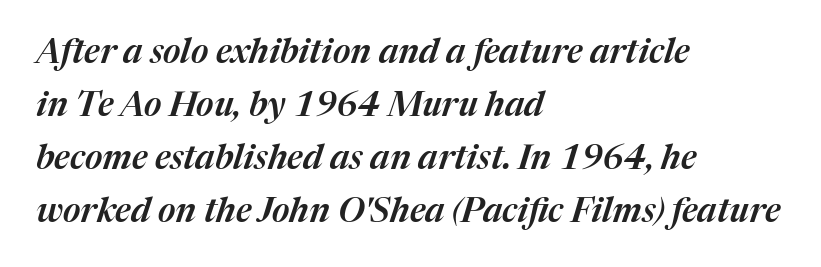
{"italic": "yes", "lean": "right", "slant_degrees": 17, "width": "normal", "stroke_contrast": "medium", "x_height": "medium", "monospaced": "no", "underline": "no", "align": "left", "line_spacing": "normal", "line_spacing_ratio": 1.56, "letter_spacing": "normal", "letter_spacing_em": 0.0, "glyph_px": 34}
